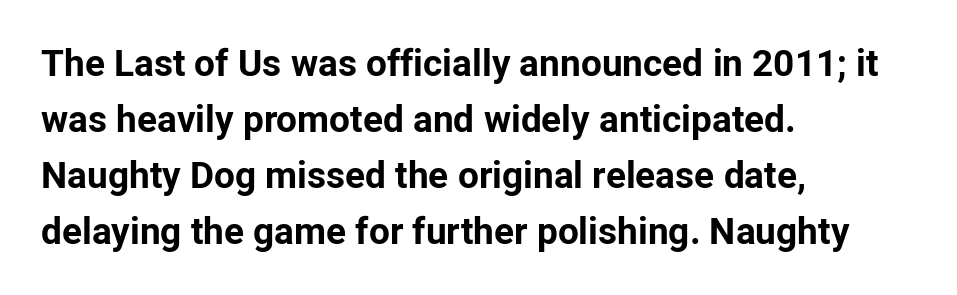
Strong, thick strokes mark this as bold type. Stroke terminals: plain, sans-serif. Posture: vertical. The leading is moderate, giving the passage an even texture. A typesetter would call this proportional, since set widths differ per character. No extra tracking has been applied to these lines.
